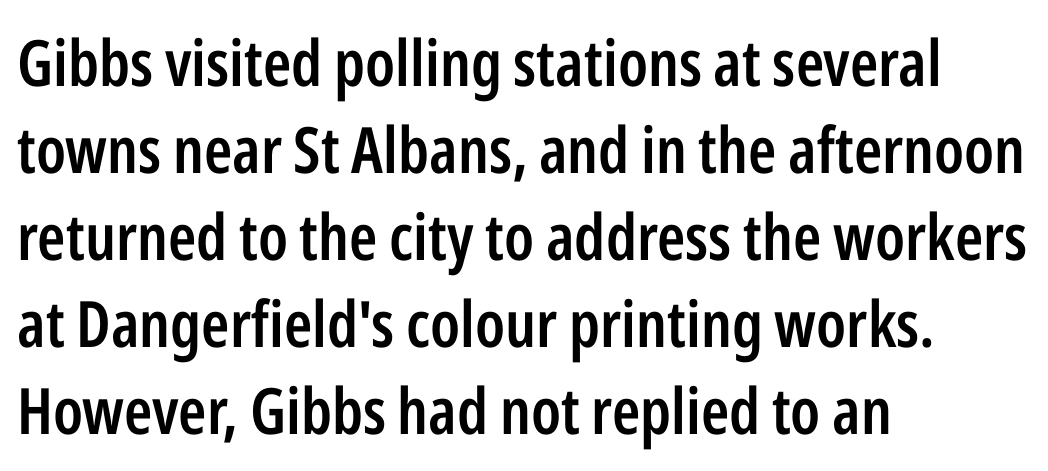
Q: Is the text bold? A: Semi-bold.
Q: Is the text italic (slanted)? A: No, it is upright.
Q: Is the typeface a serif or a sans-serif typeface? A: Sans-serif.
Q: Is the text underlined? A: No.
Q: How is the paragraph aligned? A: Left-aligned.
Q: Is the spacing between letters normal or unusually wide? A: Normal.
Q: Is the spacing between lines tight, normal or loose? A: Normal.
Q: Width (condensed, normal, or wide)? A: Condensed.
Q: Stroke contrast? A: Low.
Q: x-height? A: Medium.
Q: Monospaced? A: No.
